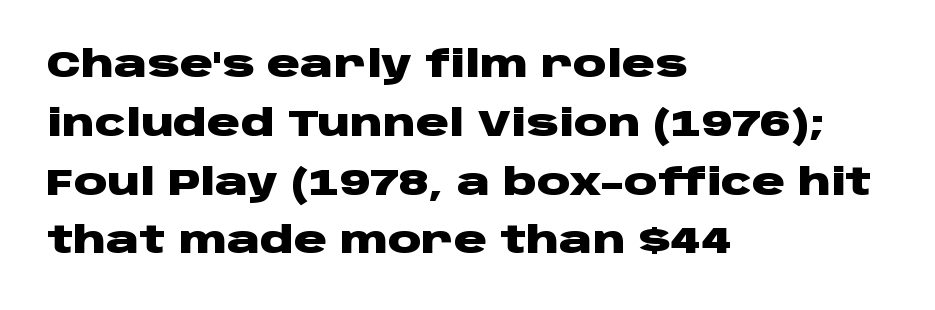
{"serif": "no", "italic": "no", "bold": "yes", "weight": "heavy", "width": "wide", "stroke_contrast": "low", "x_height": "large", "monospaced": "no", "underline": "no", "align": "left", "line_spacing": "normal", "line_spacing_ratio": 1.59, "letter_spacing": "normal", "letter_spacing_em": 0.0, "glyph_px": 37}
